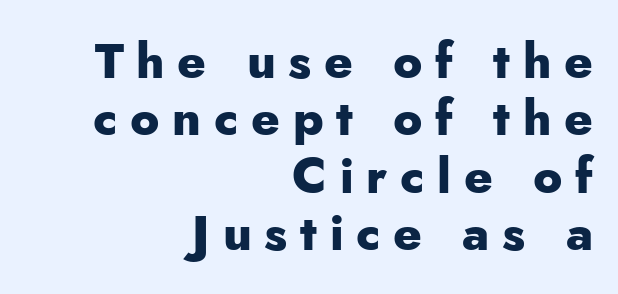
Serifs: no, the terminals of the letterforms are clean. Short note: letters widely spaced. In terms of posture, this sample is upright. Proportional: the letters do not fall into vertical columns.
